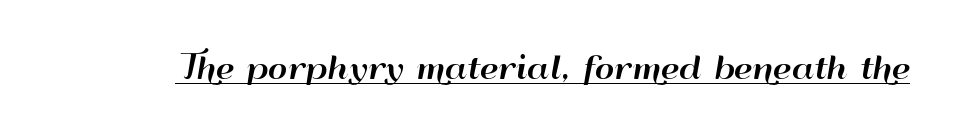
{"serif": "no", "width": "wide", "stroke_contrast": "high", "x_height": "small", "monospaced": "no", "underline": "yes", "letter_spacing": "normal", "letter_spacing_em": 0.0, "glyph_px": 30}
